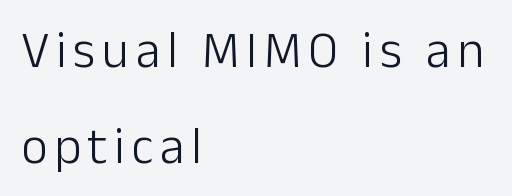
The image shows 51 px light sans-serif type, upright; set left-aligned, line spacing 1.89x, not underlined; low stroke contrast and a medium x-height.
